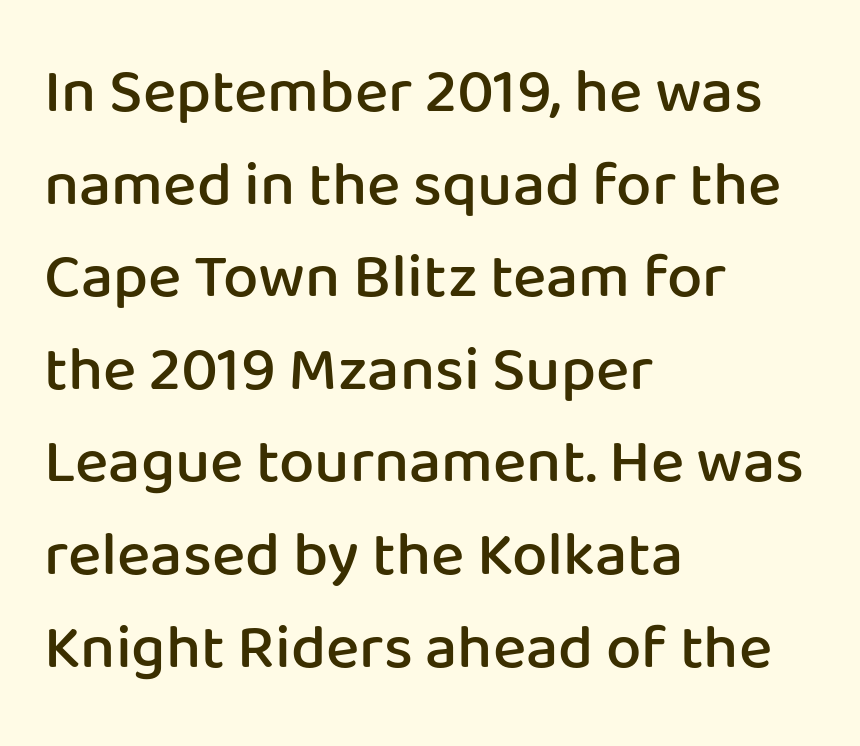
{"serif": "no", "italic": "no", "bold": "semi", "weight": "semibold", "width": "normal", "stroke_contrast": "low", "x_height": "medium", "monospaced": "no", "underline": "no", "align": "left", "line_spacing": "normal", "line_spacing_ratio": 1.47, "letter_spacing": "normal", "letter_spacing_em": 0.0, "glyph_px": 63}
